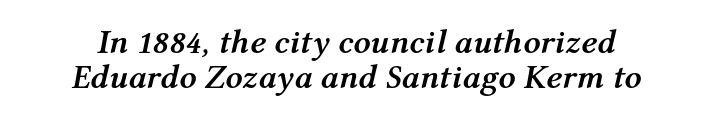
{"italic": "yes", "lean": "right", "slant_degrees": 12, "bold": "yes", "weight": "semibold", "width": "normal", "stroke_contrast": "medium", "x_height": "medium", "monospaced": "no", "underline": "no", "line_spacing": "tight", "line_spacing_ratio": 1.02, "letter_spacing": "normal", "letter_spacing_em": 0.0, "glyph_px": 34}
